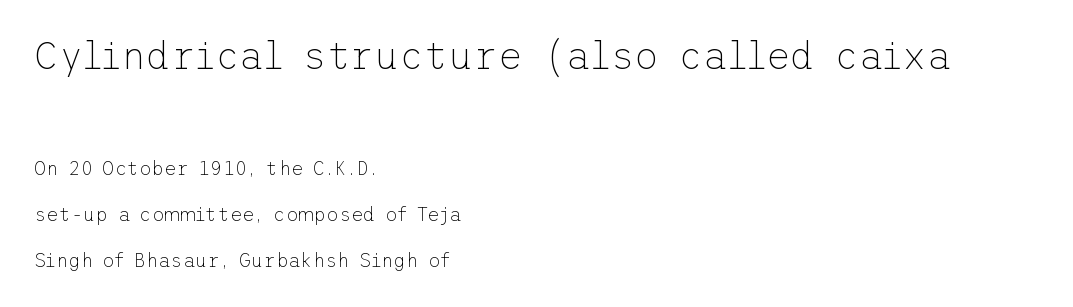
{"serif": "no", "italic": "no", "bold": "no", "weight": "thin", "width": "normal", "stroke_contrast": "low", "x_height": "medium", "underline": "no", "align": "left", "line_spacing": "loose", "line_spacing_ratio": 2.43, "letter_spacing": "normal", "letter_spacing_em": 0.0, "larger_block": "first", "size_ratio": 2.0, "glyph_px": 38}
